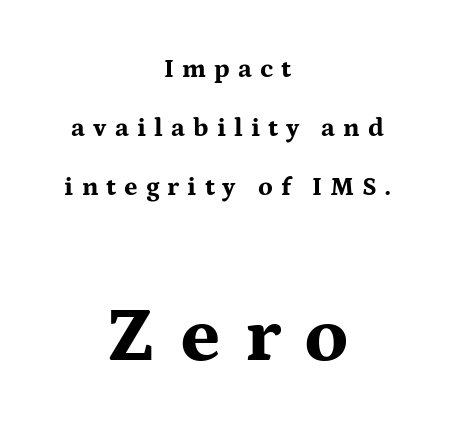
Plain, unruled lines of type. The leading is generous, giving the passage an open texture. Tracking value appears strongly positive — letters spread wide. This sample has the flowing, uneven cadence of proportional lettering.
